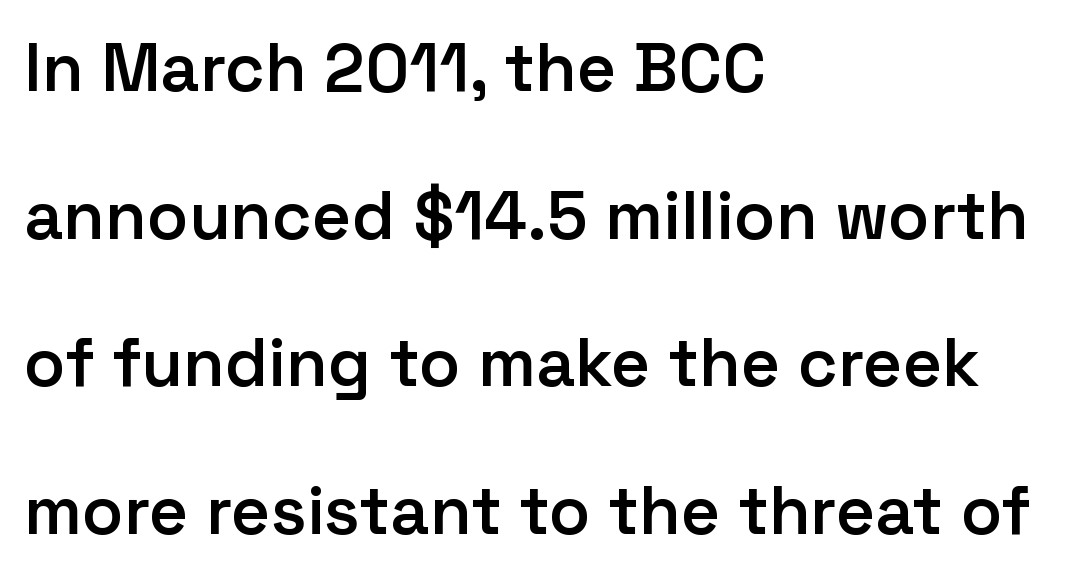
{"serif": "no", "italic": "no", "bold": "semi", "weight": "semibold", "width": "normal", "stroke_contrast": "low", "x_height": "medium", "monospaced": "no", "underline": "no", "align": "left", "line_spacing": "loose", "line_spacing_ratio": 2.17, "letter_spacing": "normal", "letter_spacing_em": 0.0, "glyph_px": 68}
